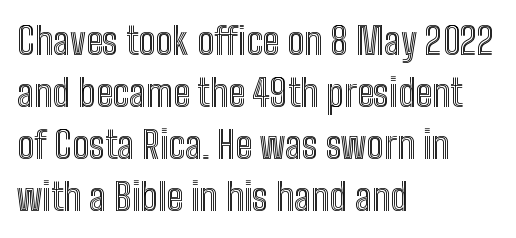
Q: Is the text italic (slanted)? A: No, it is upright.
Q: Is the text underlined? A: No.
Q: How is the paragraph aligned? A: Left-aligned.
Q: Is the spacing between letters normal or unusually wide? A: Normal.
Q: Is the spacing between lines tight, normal or loose? A: Normal.
Q: Width (condensed, normal, or wide)? A: Condensed.
Q: x-height? A: Medium.
Q: Monospaced? A: No.
